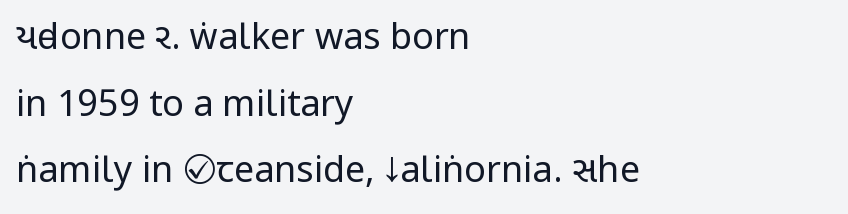
The image shows 36 px regular-weight, condensed sans-serif type, upright; set left-aligned, line spacing 1.85x, normal letter spacing, not underlined; low stroke contrast and a large x-height.
